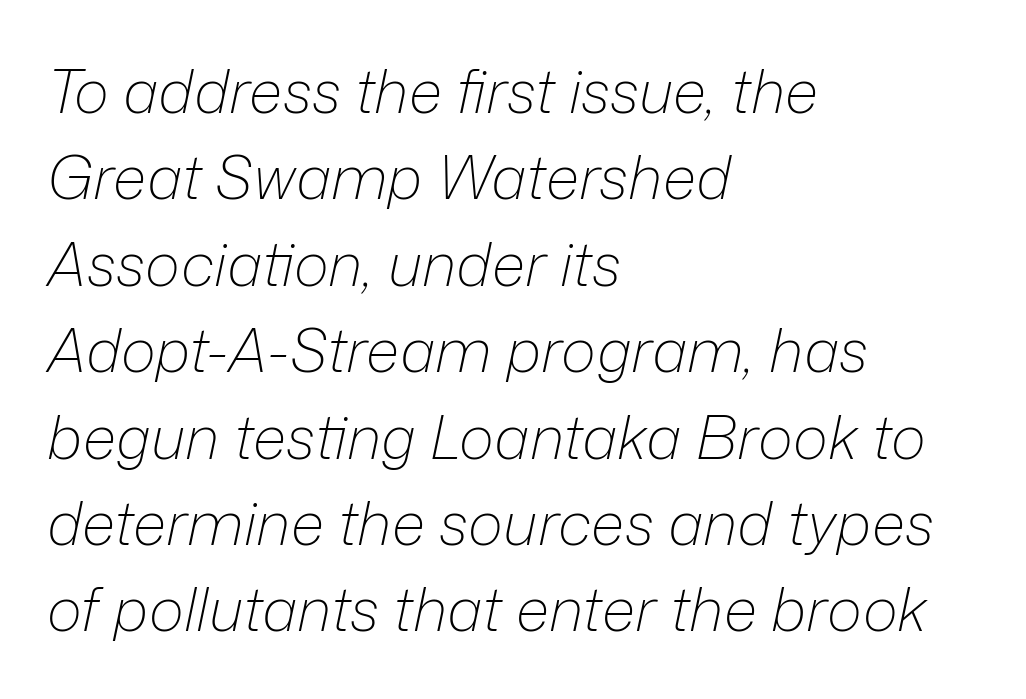
The image shows 60 px light type, italic (leaning right); set left-aligned, normal line spacing (1.44x), normal letter spacing, not underlined; low stroke contrast and a medium x-height.
